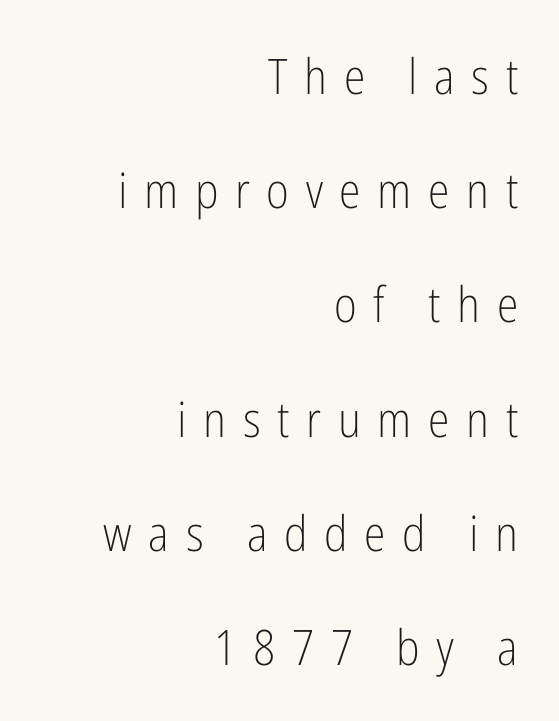
Students, observe: this is what heavily led, spacious text looks like. Are there feet on the stems? There aren't — it's a sans. Words appear elongated and porous because spacing is wide. Spacing verdict: proportional, widths tailored to each character.
